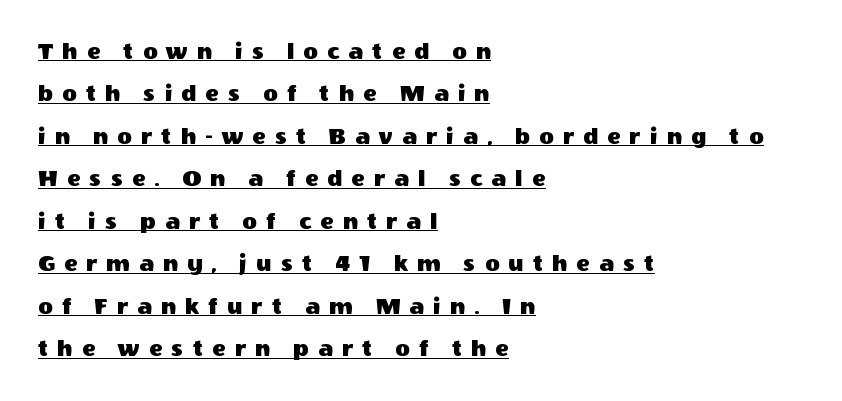
{"italic": "no", "underline": "yes", "align": "left", "line_spacing": "normal", "line_spacing_ratio": 1.7, "letter_spacing": "wide", "letter_spacing_em": 0.36, "glyph_px": 25}
